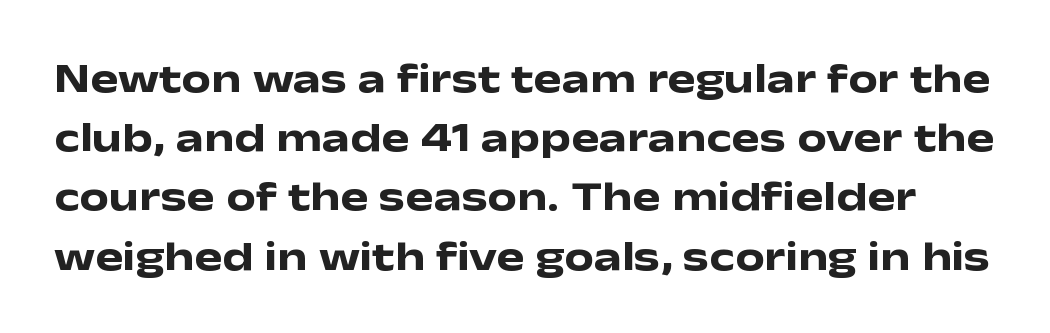
{"serif": "no", "italic": "no", "bold": "yes", "weight": "heavy", "width": "wide", "stroke_contrast": "low", "x_height": "medium", "monospaced": "no", "underline": "no", "line_spacing": "normal", "line_spacing_ratio": 1.41, "letter_spacing": "normal", "letter_spacing_em": 0.0, "glyph_px": 42}
